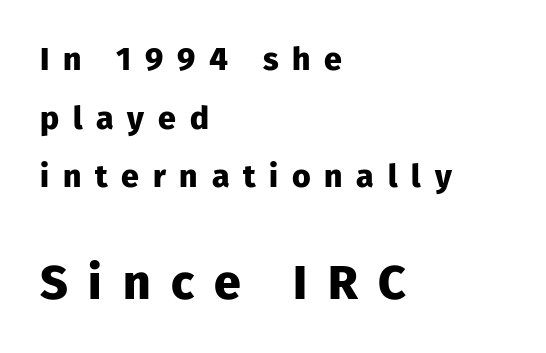
{"serif": "no", "italic": "no", "bold": "yes", "weight": "heavy", "width": "normal", "stroke_contrast": "low", "x_height": "medium", "monospaced": "no", "underline": "no", "align": "left", "line_spacing_ratio": 1.83, "letter_spacing": "wide", "letter_spacing_em": 0.43, "larger_block": "second", "size_ratio": 1.5, "glyph_px": 48}
